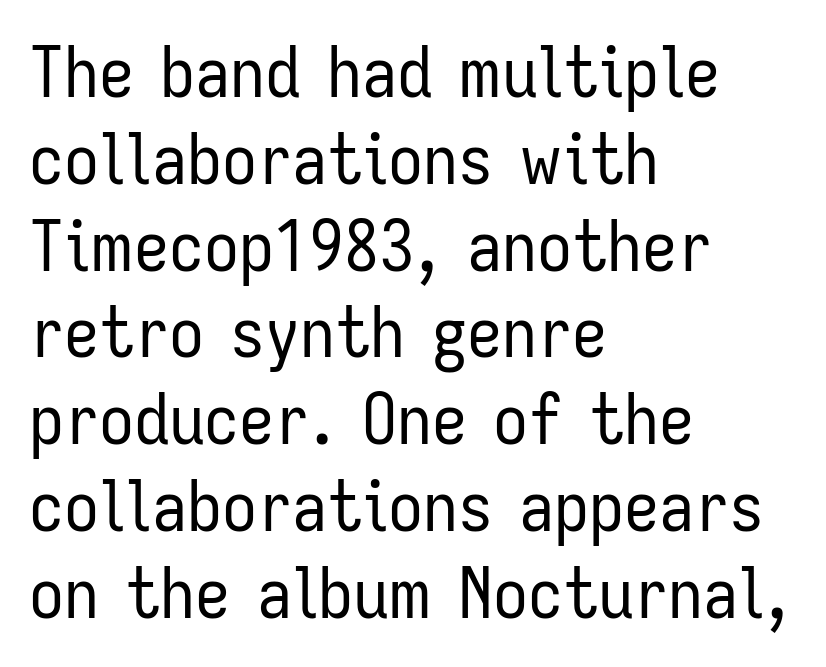
A typesetter would mark this as roman, not italic. Alignment: flush left. A typesetter would call this proportional, since set widths differ per character. Quick note: underline off. Each word holds together tightly as a unit, with standard inter-letter gaps. A quiet, ordinary-to-light weight characterises the typeface.
